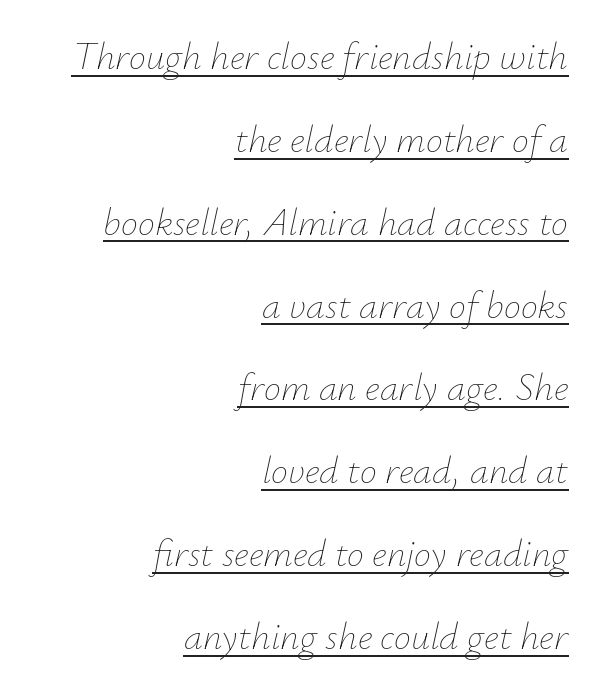
The image shows 38 px thin type, italic (leaning right); set right-aligned, loose line spacing (2.18x), normal letter spacing, underlined; low stroke contrast and a small x-height.
